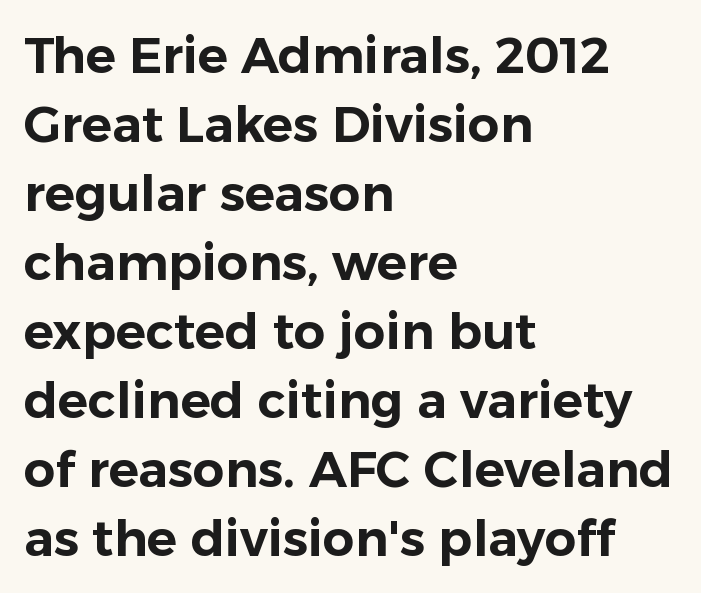
The image shows 50 px sans-serif type, upright; set left-aligned, normal line spacing (1.38x), normal letter spacing, not underlined; low stroke contrast and a medium x-height.
